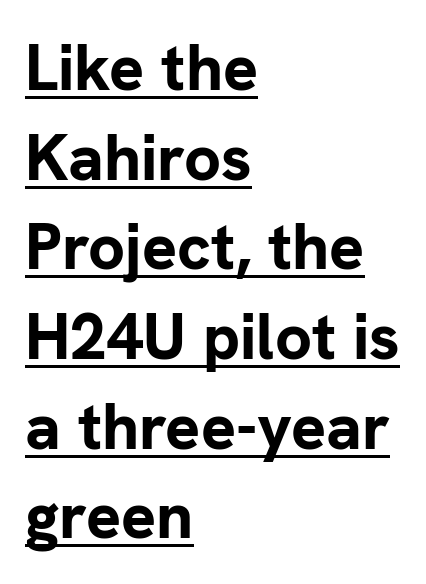
Q: Is the text bold? A: Yes.
Q: Is the text italic (slanted)? A: No, it is upright.
Q: Is the typeface a serif or a sans-serif typeface? A: Sans-serif.
Q: Is the text underlined? A: Yes.
Q: How is the paragraph aligned? A: Left-aligned.
Q: Is the spacing between letters normal or unusually wide? A: Normal.
Q: Is the spacing between lines tight, normal or loose? A: Normal.
Q: Width (condensed, normal, or wide)? A: Normal.
Q: Stroke contrast? A: Low.
Q: x-height? A: Medium.
Q: Monospaced? A: No.
